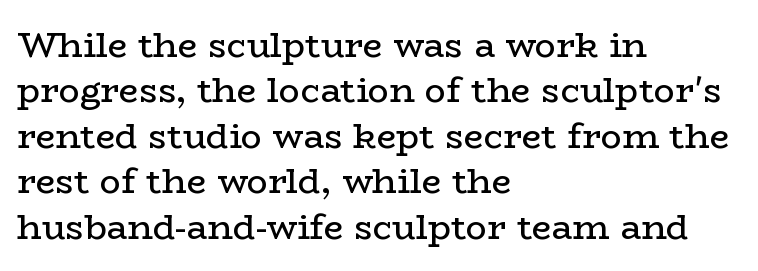
{"serif": "yes", "italic": "no", "bold": "no", "weight": "regular", "width": "wide", "stroke_contrast": "low", "x_height": "medium", "monospaced": "no", "underline": "no", "align": "left", "line_spacing": "normal", "line_spacing_ratio": 1.3, "letter_spacing": "normal", "letter_spacing_em": 0.0, "glyph_px": 35}
